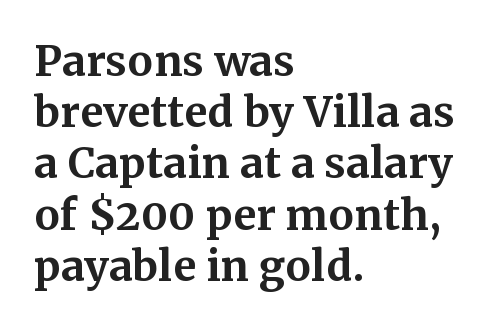
{"serif": "yes", "italic": "no", "bold": "yes", "weight": "bold", "width": "normal", "stroke_contrast": "medium", "x_height": "medium", "monospaced": "no", "underline": "no", "align": "left", "line_spacing_ratio": 1.22, "letter_spacing": "normal", "letter_spacing_em": 0.0, "glyph_px": 42}
